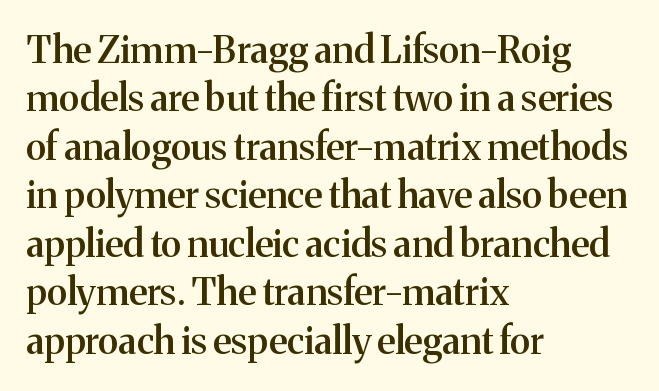
{"serif": "yes", "italic": "no", "bold": "semi", "weight": "semibold", "width": "normal", "stroke_contrast": "medium", "x_height": "medium", "monospaced": "no", "underline": "no", "align": "left", "line_spacing": "normal", "line_spacing_ratio": 1.31, "letter_spacing": "normal", "letter_spacing_em": 0.0, "glyph_px": 37}
